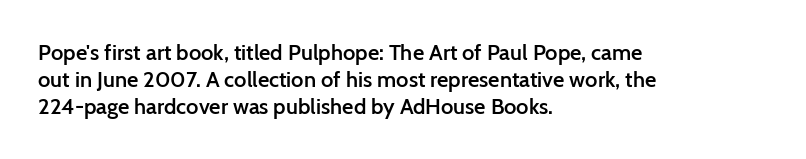
The gap between lines stays unmarked. Casual observation: everything's shoved over to the left. The glyphs have the mass of a demibold cut, below bold. The lettering stays uniformly vertical, giving the passage a roman look. Honestly, the letter spacing is just normal — you wouldn't notice it.
